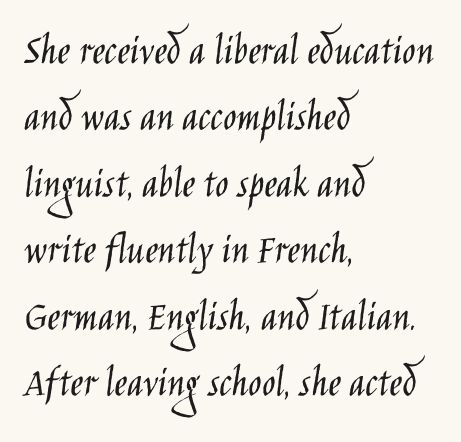
{"serif": "no", "bold": "no", "weight": "light", "width": "condensed", "stroke_contrast": "low", "x_height": "large", "monospaced": "no", "underline": "no", "align": "left", "line_spacing": "normal", "line_spacing_ratio": 1.51, "letter_spacing": "normal", "letter_spacing_em": 0.0, "glyph_px": 44}
